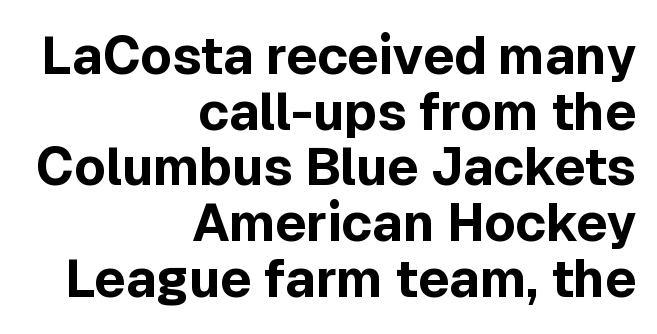
Which margin do the lines hug? The right one — the left edge is uneven. Type style note: lacks serifs. Tall strokes in this sample are plumb rather than angled. Bold? Absolutely — the strokes are thick and heavy. This rendering leaves character spacing at its baseline value. The leading is snug, giving the passage a crowded texture.
